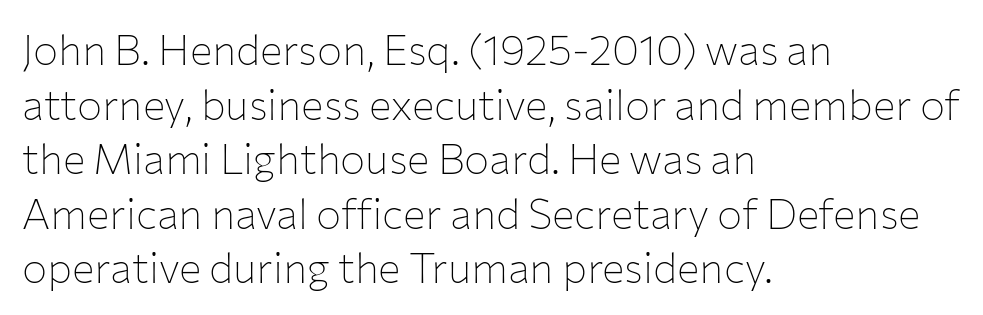
{"serif": "no", "italic": "no", "bold": "no", "weight": "thin", "width": "normal", "stroke_contrast": "low", "x_height": "medium", "monospaced": "no", "underline": "no", "align": "left", "line_spacing": "normal", "line_spacing_ratio": 1.3, "letter_spacing": "normal", "letter_spacing_em": 0.0, "glyph_px": 42}
